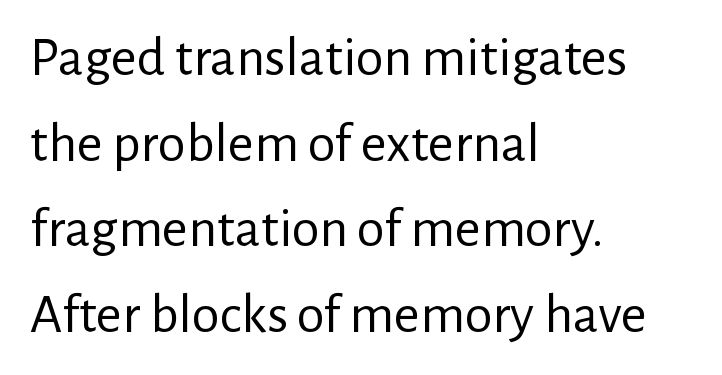
The image shows 56 px regular-weight sans-serif type, upright; set left-aligned, normal line spacing (1.53x), normal letter spacing, not underlined; low stroke contrast and a medium x-height.
